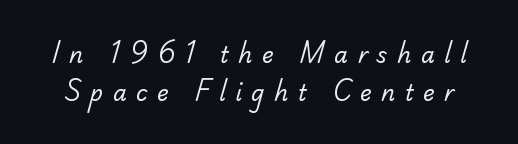
Q: Is the text bold? A: No.
Q: Is the text underlined? A: No.
Q: Is the spacing between letters normal or unusually wide? A: Unusually wide.
